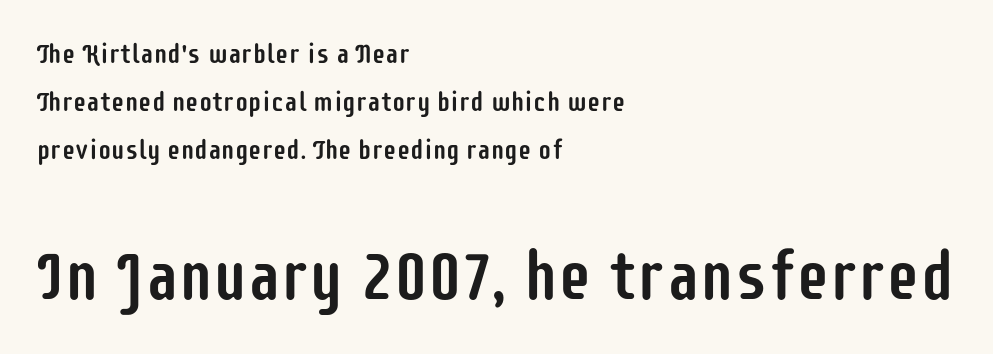
The image shows 68 px condensed sans-serif type, upright; set left-aligned, line spacing 1.77x, normal letter spacing, not underlined; the second (bottom) block is 2.52x larger; low stroke contrast and a large x-height.
